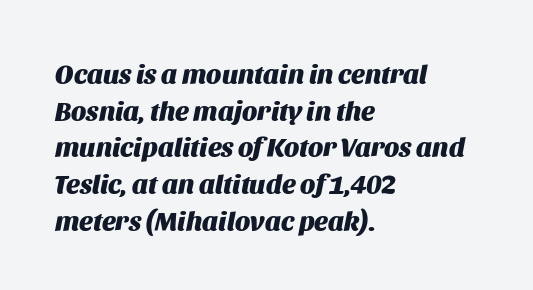
{"italic": "yes", "lean": "right", "slant_degrees": 11, "bold": "yes", "underline": "no", "align": "left", "line_spacing": "normal", "line_spacing_ratio": 1.36, "letter_spacing": "normal", "letter_spacing_em": 0.0, "glyph_px": 27}
